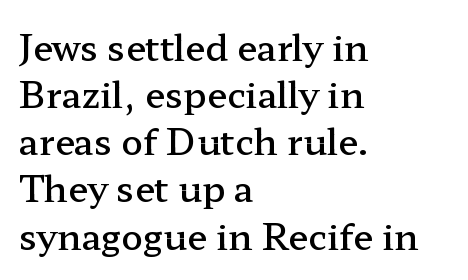
The lettering holds an erect, upright posture throughout. This sample uses plain, unmodified letter spacing. You can tell from the footed stems that serif type was used. Has an underline been added? It has not. These lines stack with their left ends in a neat column. The rows are spaced the way most documents space them.
